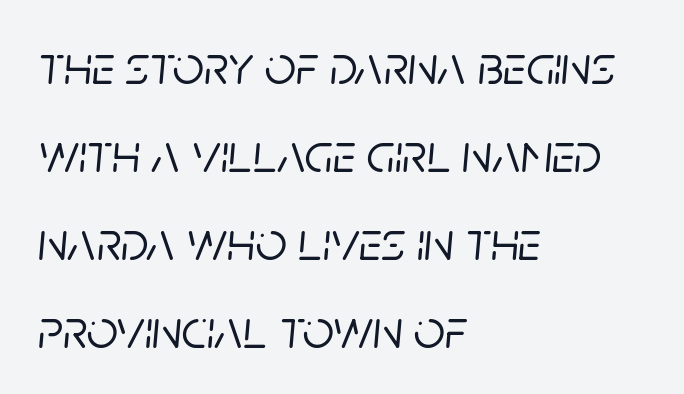
Compared with ordinary roman type, these characters are visibly tilted. Here the designer chose a conventional face with non-uniform glyph widths. Leftover space on each line is placed entirely after the last word. Honestly, the row spacing looks completely unremarkable. The strip under each line holds only bare page. The type is set solid horizontally, with unmodified tracking.
